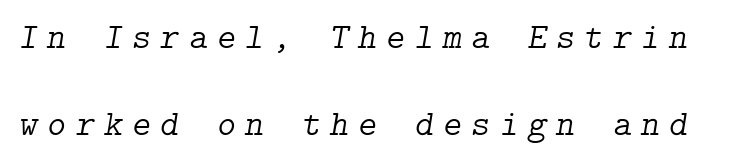
There's an unmistakable incline to the writing here. The face looks like a standard text weight, possibly lighter. Note: serifs present on the glyphs. The space directly below the letters is spotless.
